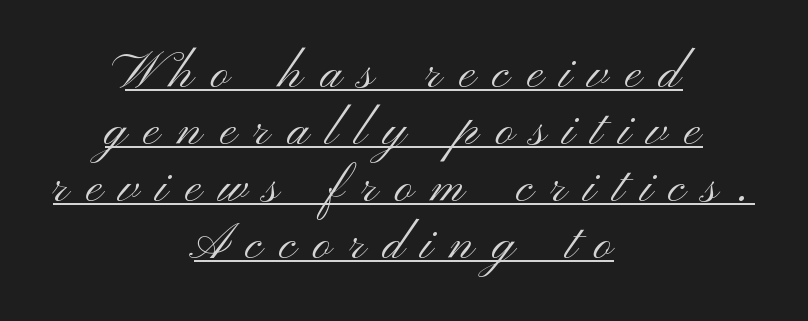
{"serif": "no", "bold": "no", "weight": "light", "width": "wide", "stroke_contrast": "medium", "x_height": "small", "monospaced": "no", "underline": "yes", "align": "center", "line_spacing_ratio": 1.16, "letter_spacing": "wide", "letter_spacing_em": 0.36, "glyph_px": 49}
